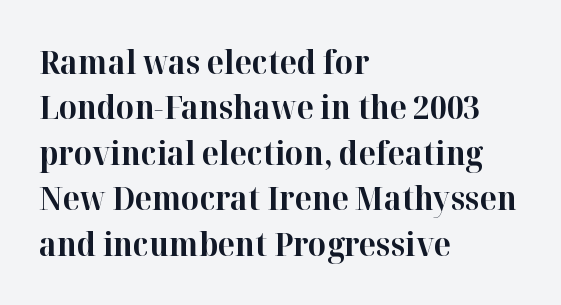
Left-aligned paragraph, ragged on the right. In terms of letterspacing, this is plain default setting. Classification — serif. Designer's note — italics off, roman on. The rendering uses natural spacing where letterforms have individual widths. Normally led — the rows are evenly, conventionally spaced.
